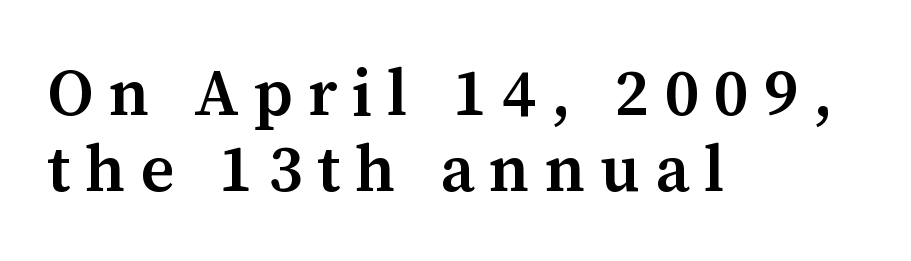
Q: Is the text bold? A: Semi-bold.
Q: Is the text italic (slanted)? A: No, it is upright.
Q: Is the typeface a serif or a sans-serif typeface? A: Serif.
Q: Is the text underlined? A: No.
Q: How is the paragraph aligned? A: Left-aligned.
Q: Is the spacing between letters normal or unusually wide? A: Unusually wide.
Q: Width (condensed, normal, or wide)? A: Normal.
Q: Stroke contrast? A: Medium.
Q: x-height? A: Medium.
Q: Monospaced? A: No.
